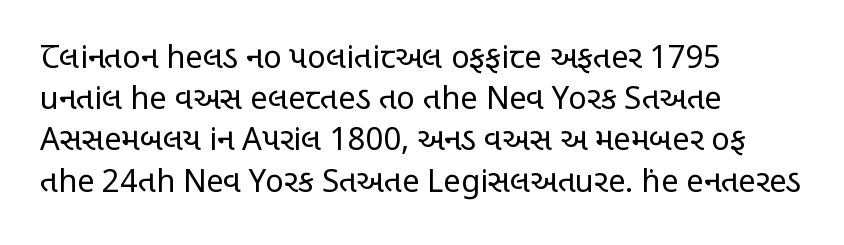
If you drew a ruler down the left edge, every line would touch it. Observe the ordinary spacing: letters are neighbours, not strangers. Looks like regular typesetting: each glyph gets only the width it needs. Has an underline been added? It has not. Stem width sits at or under what a default text font uses. Nope, not italic — everything's standing straight.
